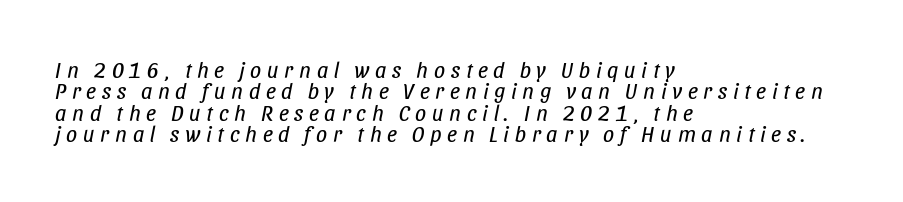
Q: Is the text bold? A: No.
Q: Is the text italic (slanted)? A: Yes, it leans right by about 11 degrees.
Q: Is the text underlined? A: No.
Q: How is the paragraph aligned? A: Left-aligned.
Q: Is the spacing between letters normal or unusually wide? A: Unusually wide.
Q: Is the spacing between lines tight, normal or loose? A: Tight.
